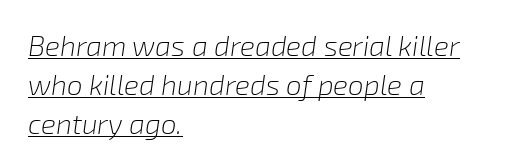
Q: Is the text bold? A: No.
Q: Is the text italic (slanted)? A: Yes, it leans right by about 8 degrees.
Q: Is the text underlined? A: Yes.
Q: How is the paragraph aligned? A: Left-aligned.
Q: Is the spacing between letters normal or unusually wide? A: Normal.
Q: Is the spacing between lines tight, normal or loose? A: Normal.
Q: Width (condensed, normal, or wide)? A: Normal.
Q: Stroke contrast? A: Low.
Q: x-height? A: Medium.
Q: Monospaced? A: No.
